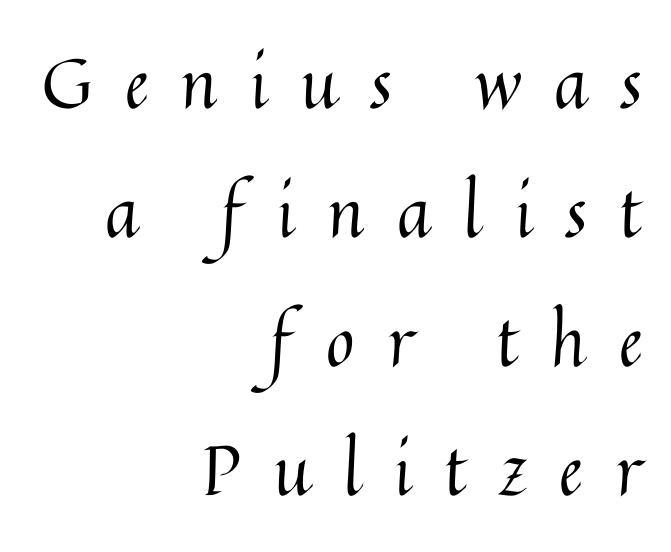
The image shows 69 px regular-weight type; set right-aligned, line spacing 1.87x, unusually wide letter spacing (+0.47 em), not underlined; medium stroke contrast and a medium x-height.
